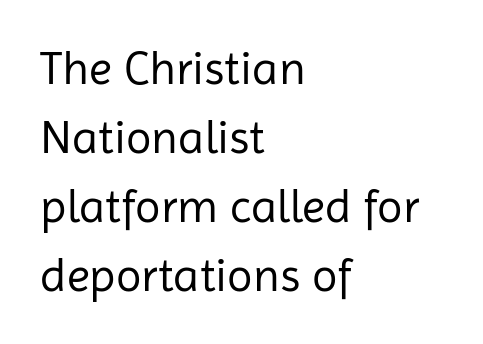
{"serif": "no", "italic": "no", "bold": "no", "weight": "regular", "width": "normal", "stroke_contrast": "low", "x_height": "medium", "monospaced": "no", "underline": "no", "align": "left", "line_spacing": "normal", "line_spacing_ratio": 1.47, "letter_spacing": "normal", "letter_spacing_em": 0.0, "glyph_px": 47}
